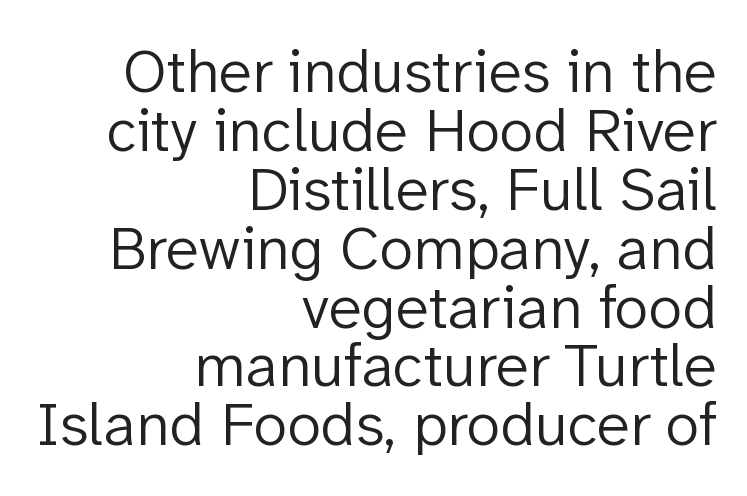
Q: Is the text bold? A: No.
Q: Is the text italic (slanted)? A: No, it is upright.
Q: Is the typeface a serif or a sans-serif typeface? A: Sans-serif.
Q: Is the text underlined? A: No.
Q: How is the paragraph aligned? A: Right-aligned.
Q: Is the spacing between letters normal or unusually wide? A: Normal.
Q: Is the spacing between lines tight, normal or loose? A: Tight.
Q: Width (condensed, normal, or wide)? A: Normal.
Q: Stroke contrast? A: Low.
Q: x-height? A: Medium.
Q: Monospaced? A: No.
